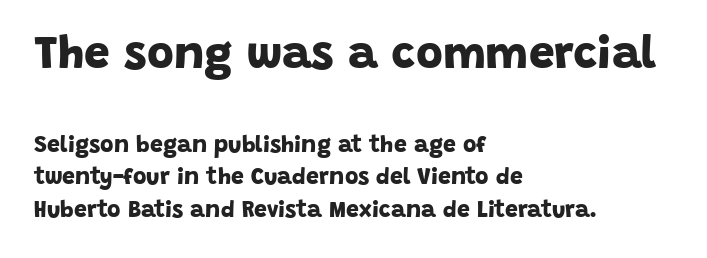
If you squint, the top block still reads clearly — it's the larger of the two. The zone under the glyphs is completely vacant. Are there feet on the stems? There aren't — it's a sans. You'd pick this weight for a headline — it's a proper bold. What stands out about the letter spacing? Nothing — it is the standard amount. Alignment: flush left.
